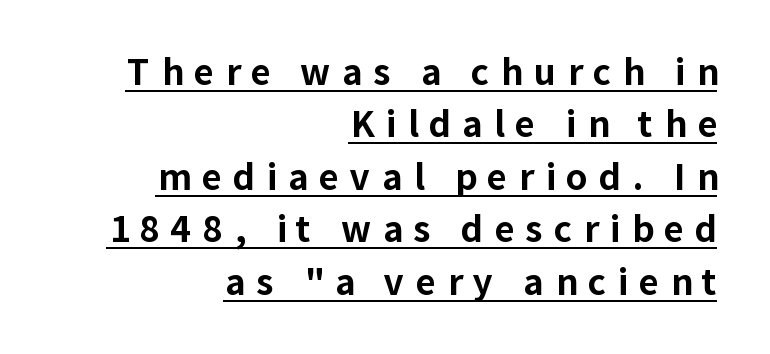
The image shows 35 px bold sans-serif type, upright; set right-aligned, normal line spacing (1.5x), unusually wide letter spacing (+0.31 em), underlined; low stroke contrast and a medium x-height.
